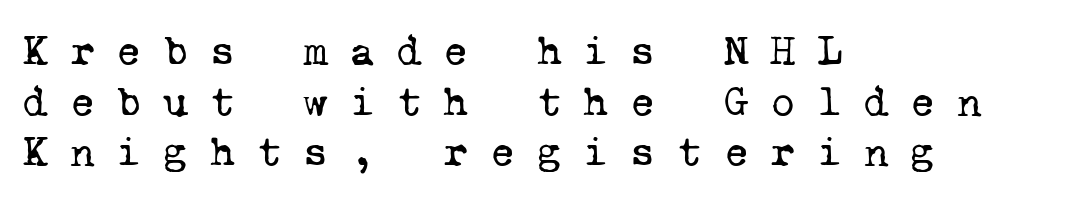
This sample has the even, mechanical cadence of fixed-width lettering. The setting favours the left margin, as ordinary paragraphs usually do. Is the type heavy? It reads as light-to-regular instead. Tracking here is generous; glyphs stand well apart from one another. Beneath every word, the page is bare. The text was rendered using a seriffed face with decorative stroke endings.
